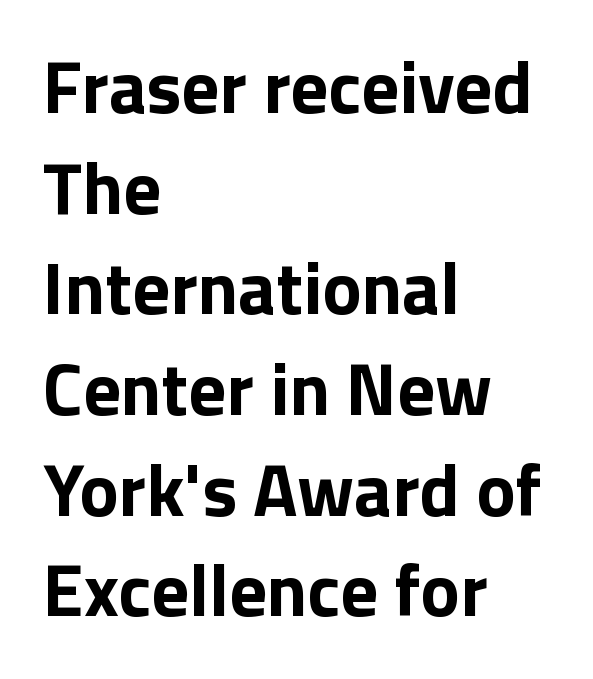
Q: Is the text bold? A: Yes.
Q: Is the text italic (slanted)? A: No, it is upright.
Q: Is the typeface a serif or a sans-serif typeface? A: Sans-serif.
Q: Is the text underlined? A: No.
Q: How is the paragraph aligned? A: Left-aligned.
Q: Is the spacing between letters normal or unusually wide? A: Normal.
Q: Is the spacing between lines tight, normal or loose? A: Normal.
Q: Width (condensed, normal, or wide)? A: Normal.
Q: Stroke contrast? A: Low.
Q: x-height? A: Medium.
Q: Monospaced? A: No.
